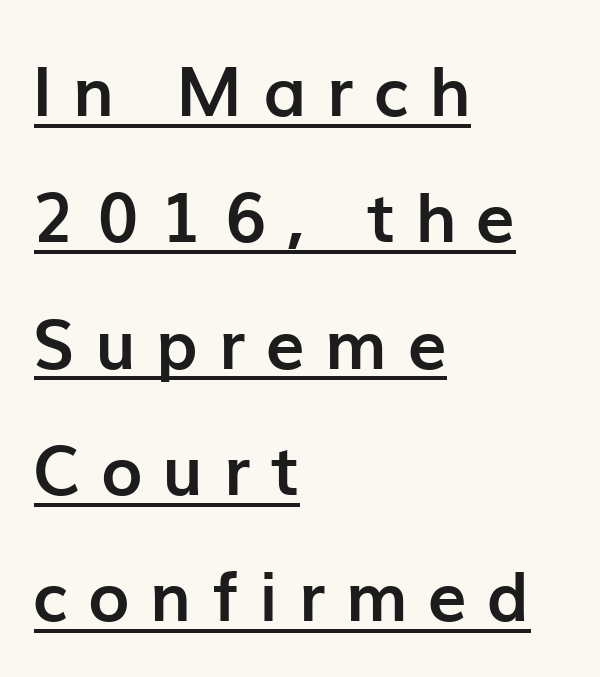
A typographer would call this underscored text. The horizontal fit of the characters is loose and conspicuously gappy. Notice how the passage keeps a crisp vertical edge on the left only. Think of a printed novel: that variable character pitch is what you see here. Rendered with straight, roman letterforms.
